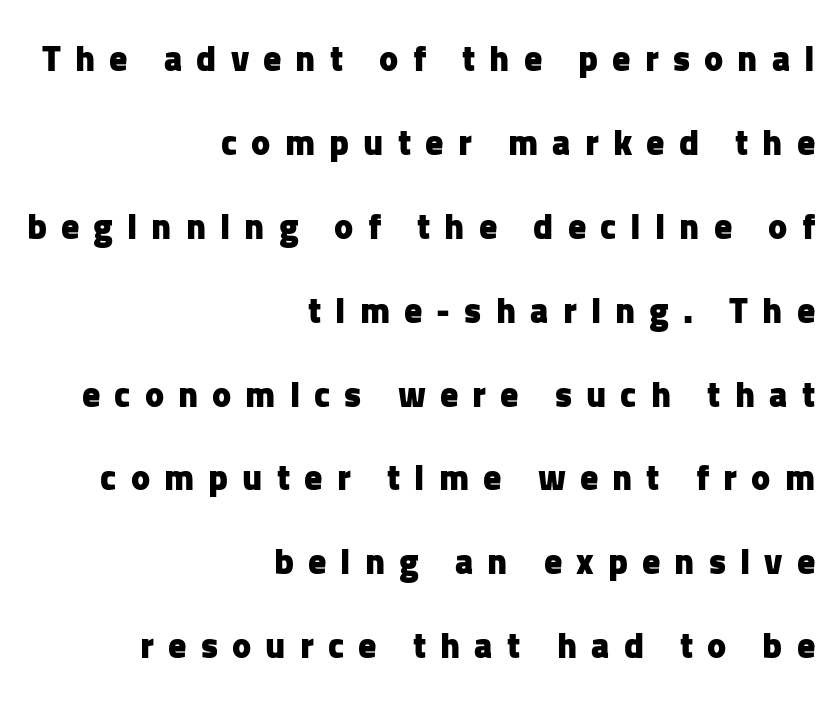
Q: Is the text bold? A: Yes.
Q: Is the text italic (slanted)? A: No, it is upright.
Q: Is the typeface a serif or a sans-serif typeface? A: Sans-serif.
Q: Is the text underlined? A: No.
Q: How is the paragraph aligned? A: Right-aligned.
Q: Is the spacing between letters normal or unusually wide? A: Unusually wide.
Q: Is the spacing between lines tight, normal or loose? A: Loose.
Q: Width (condensed, normal, or wide)? A: Normal.
Q: Stroke contrast? A: Low.
Q: x-height? A: Medium.
Q: Monospaced? A: No.
